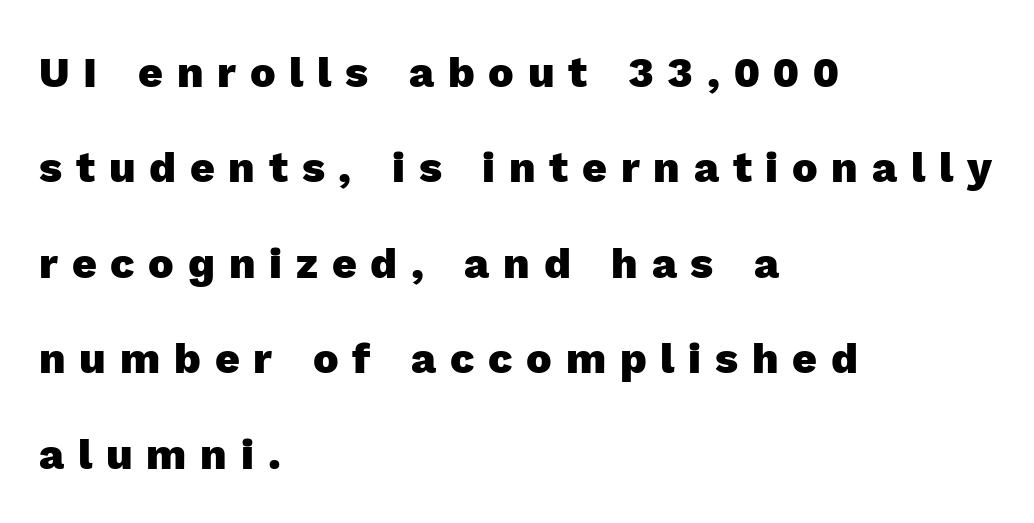
The image shows 43 px heavy sans-serif type, upright; set left-aligned, loose line spacing (2.22x), unusually wide letter spacing (+0.32 em), not underlined; a medium x-height.
